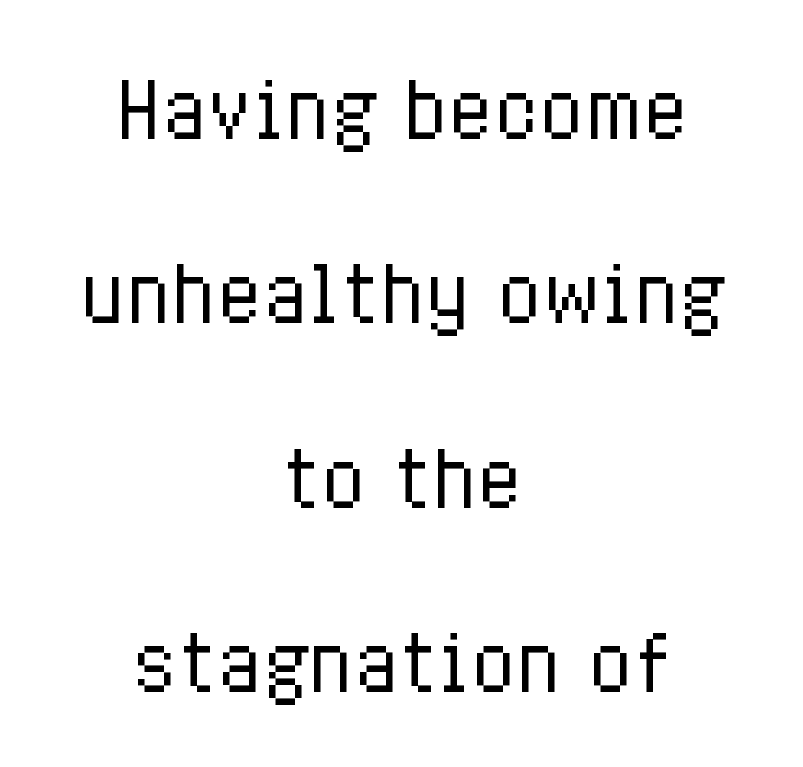
Q: Is the text bold? A: No.
Q: Is the text italic (slanted)? A: No, it is upright.
Q: Is the text underlined? A: No.
Q: How is the paragraph aligned? A: Centered.
Q: Is the spacing between letters normal or unusually wide? A: Normal.
Q: Is the spacing between lines tight, normal or loose? A: Loose.
Q: Width (condensed, normal, or wide)? A: Condensed.
Q: Stroke contrast? A: Low.
Q: x-height? A: Medium.
Q: Monospaced? A: No.
